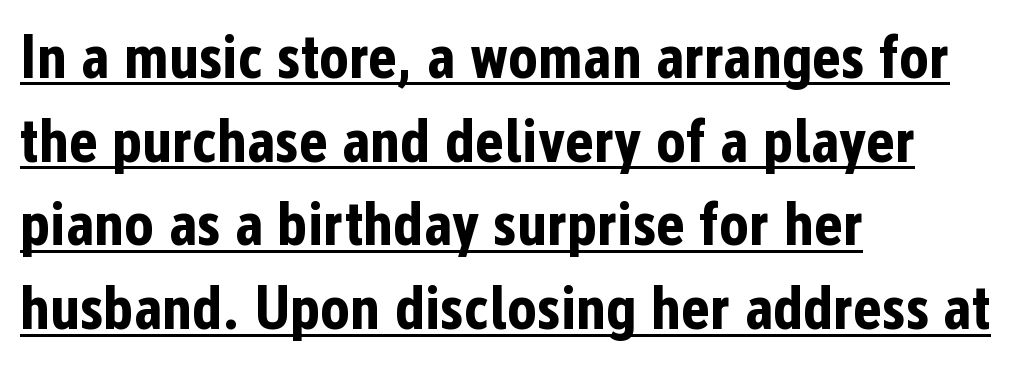
{"serif": "no", "italic": "no", "bold": "yes", "weight": "bold", "width": "condensed", "stroke_contrast": "low", "x_height": "medium", "monospaced": "no", "underline": "yes", "align": "left", "line_spacing": "normal", "line_spacing_ratio": 1.35, "letter_spacing": "normal", "letter_spacing_em": 0.0, "glyph_px": 62}
